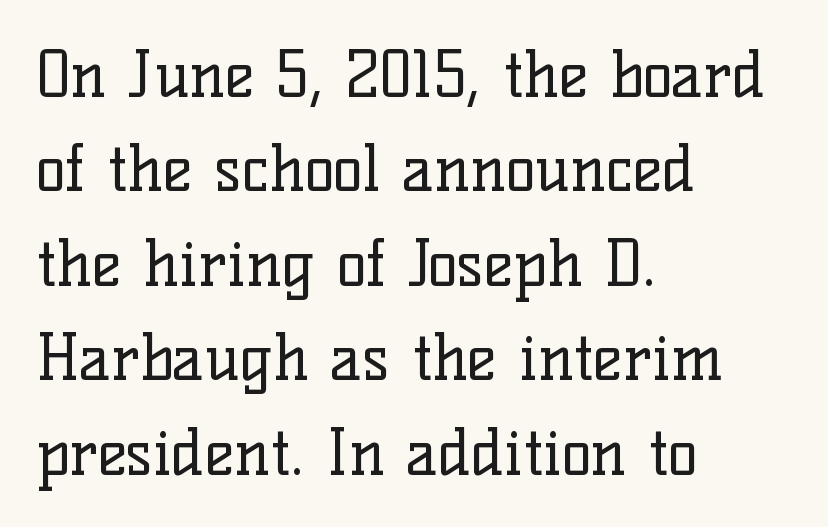
Q: Is the text bold? A: No.
Q: Is the text italic (slanted)? A: No, it is upright.
Q: Is the typeface a serif or a sans-serif typeface? A: Serif.
Q: Is the text underlined? A: No.
Q: How is the paragraph aligned? A: Left-aligned.
Q: Is the spacing between letters normal or unusually wide? A: Normal.
Q: Is the spacing between lines tight, normal or loose? A: Normal.
Q: Width (condensed, normal, or wide)? A: Normal.
Q: Stroke contrast? A: Low.
Q: x-height? A: Medium.
Q: Monospaced? A: No.
